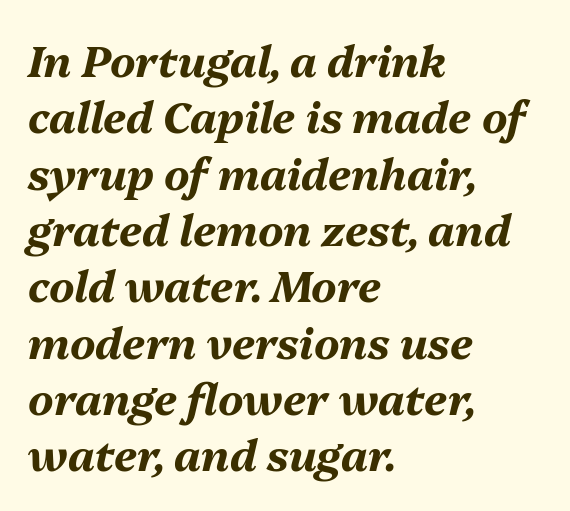
Q: Is the text bold? A: Yes.
Q: Is the text italic (slanted)? A: Yes, it leans right by about 13 degrees.
Q: Is the text underlined? A: No.
Q: How is the paragraph aligned? A: Left-aligned.
Q: Is the spacing between letters normal or unusually wide? A: Normal.
Q: Is the spacing between lines tight, normal or loose? A: Normal.
Q: Width (condensed, normal, or wide)? A: Normal.
Q: Stroke contrast? A: Medium.
Q: x-height? A: Medium.
Q: Monospaced? A: No.
